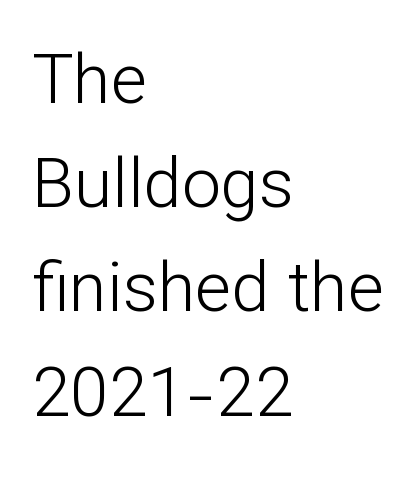
Q: Is the text bold? A: No.
Q: Is the text italic (slanted)? A: No, it is upright.
Q: Is the typeface a serif or a sans-serif typeface? A: Sans-serif.
Q: Is the text underlined? A: No.
Q: How is the paragraph aligned? A: Left-aligned.
Q: Is the spacing between letters normal or unusually wide? A: Normal.
Q: Is the spacing between lines tight, normal or loose? A: Normal.
Q: Width (condensed, normal, or wide)? A: Normal.
Q: Stroke contrast? A: Low.
Q: x-height? A: Medium.
Q: Monospaced? A: No.
